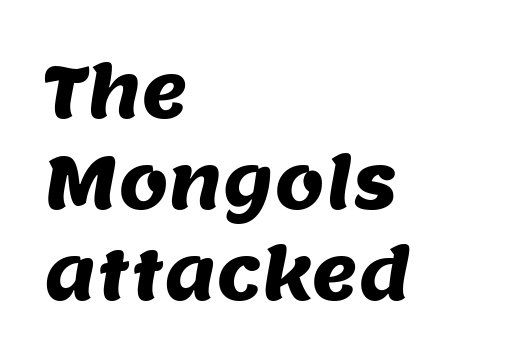
This sample has the flowing, uneven cadence of proportional lettering. Notice how the passage keeps a crisp vertical edge on the left only. Letters rest on an invisible, unmarked baseline. Letter spacing: default. Does the leading feel generous? No, just average. The passage shown is typeset with a sans-serif family.
